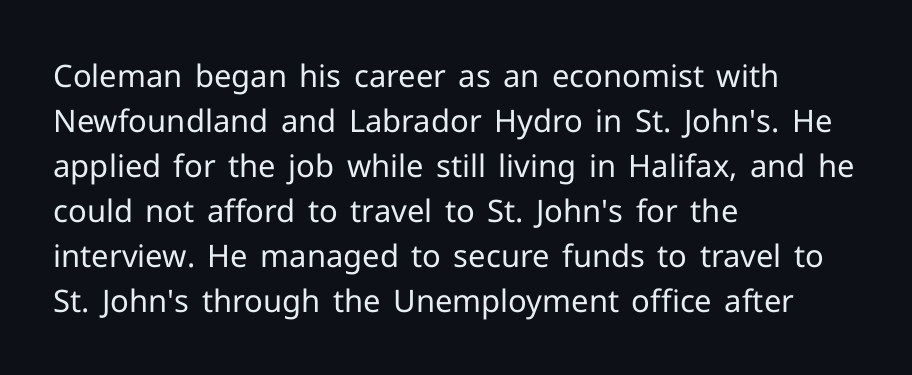
{"serif": "no", "italic": "no", "bold": "no", "weight": "regular", "width": "normal", "stroke_contrast": "low", "x_height": "medium", "monospaced": "no", "underline": "no", "align": "left", "line_spacing": "normal", "line_spacing_ratio": 1.45, "letter_spacing": "normal", "letter_spacing_em": 0.0, "glyph_px": 31}
